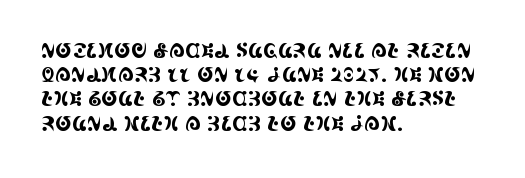
Q: Is the text italic (slanted)? A: No, it is upright.
Q: Is the text underlined? A: No.
Q: How is the paragraph aligned? A: Left-aligned.
Q: Is the spacing between letters normal or unusually wide? A: Normal.
